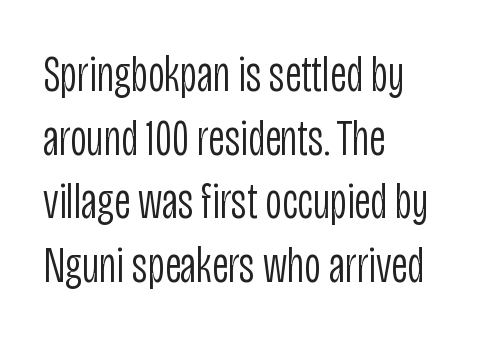
The image shows 51 px light, condensed sans-serif type, upright; set left-aligned, normal line spacing (1.25x), normal letter spacing, not underlined; low stroke contrast and a large x-height.
